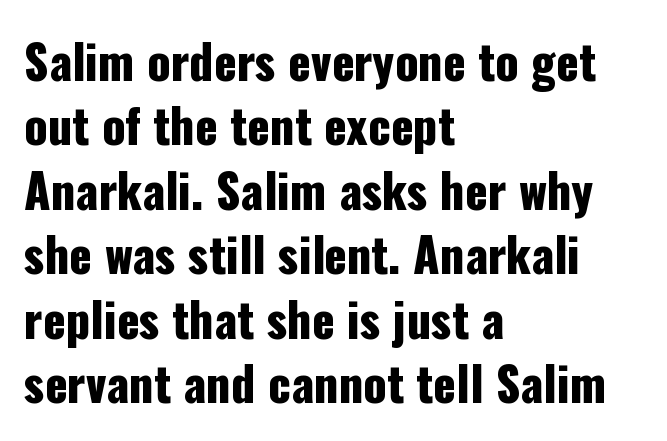
Only glyphs here, with clear space below each row. Is the letter spacing exaggerated? No — it looks like the ordinary default. Proportional: the letters do not fall into vertical columns. In terms of leading, this rendering sits right in the middle. Do the letters lean? They stand straight. These lines stack with their left ends in a neat column.
